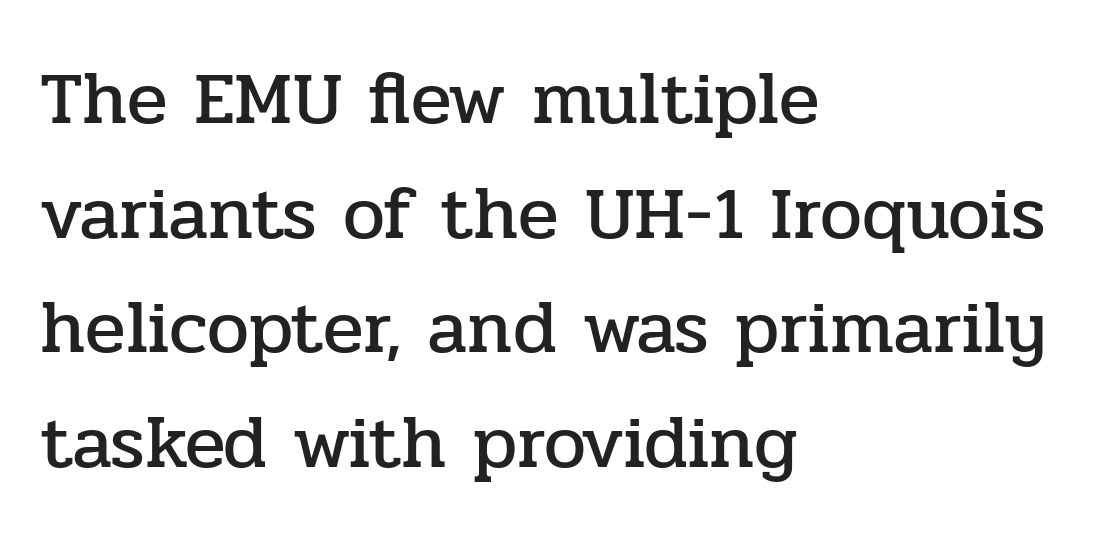
You could not count columns in this text — the font is proportionally spaced. Leading matches the norm, producing a regular column. Caption: standard tracking, unaltered. This rendering uses left alignment, leaving the right contour irregular. In terms of letterform style, serifs are clearly present. Glance below the letters and you will spot only blank space.
